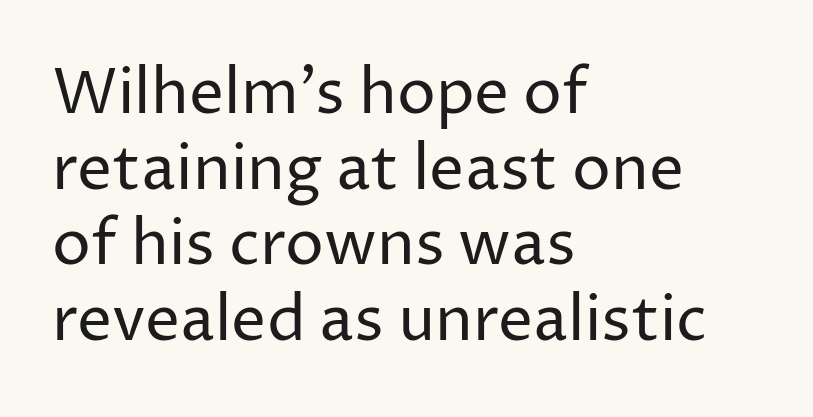
The baseline area is clear. Inter-character spacing is left at the font's built-in metrics. Stroke mass is kept to a normal reading level or below. Notice how the stems are strictly vertical — no italics here.
